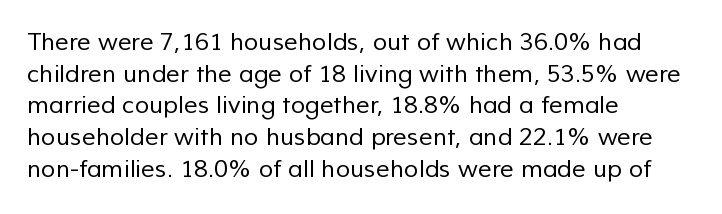
{"bold": "no", "underline": "no", "align": "left", "line_spacing": "normal", "line_spacing_ratio": 1.32, "letter_spacing": "normal", "letter_spacing_em": 0.0, "glyph_px": 24}
